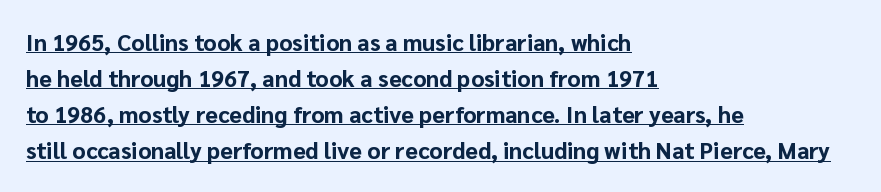
{"italic": "no", "bold": "yes", "underline": "yes", "align": "left", "line_spacing": "normal", "line_spacing_ratio": 1.57, "letter_spacing": "normal", "letter_spacing_em": 0.0, "glyph_px": 23}
